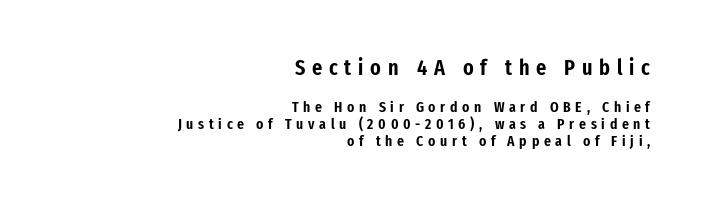
The image shows 22 px text type, upright; set right-aligned, tight line spacing (1.14x), unusually wide letter spacing (+0.31 em), not underlined; the first (top) block is 1.47x larger.
